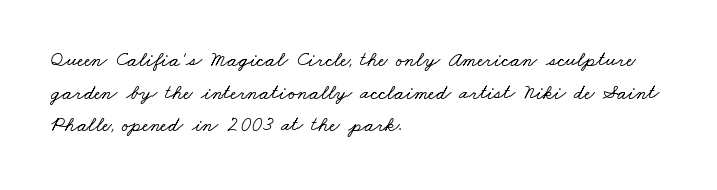
Q: Is the text underlined? A: No.
Q: How is the paragraph aligned? A: Left-aligned.
Q: Is the spacing between letters normal or unusually wide? A: Normal.
Q: Is the spacing between lines tight, normal or loose? A: Normal.
